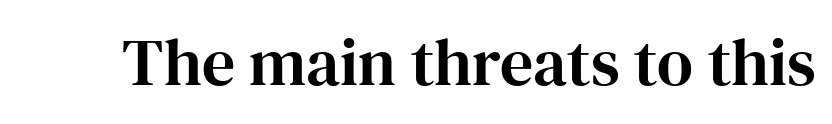
Q: Is the text italic (slanted)? A: No, it is upright.
Q: Is the typeface a serif or a sans-serif typeface? A: Serif.
Q: Is the text underlined? A: No.
Q: Is the spacing between letters normal or unusually wide? A: Normal.
Q: Width (condensed, normal, or wide)? A: Normal.
Q: Stroke contrast? A: High.
Q: x-height? A: Medium.
Q: Monospaced? A: No.
